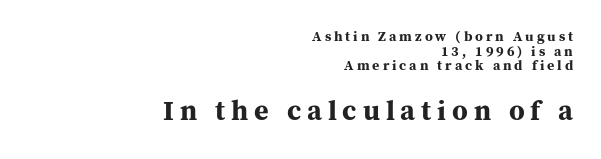
Little horizontal feet cap the strokes, marking this as serif type. The type is letterspaced generously, with wide tracking. Honestly, there is no underline to notice here at all. The passage shown is emphatically bold.
